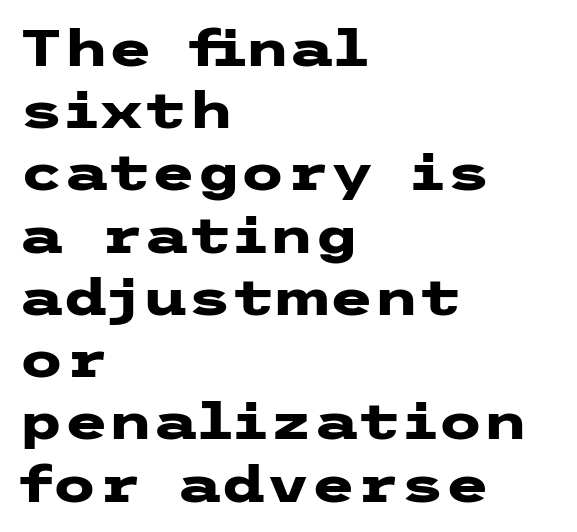
The gaps between neighbouring characters are ordinary and unremarkable. The typesetter chose a ragged-right arrangement here. The letters carry no serifs — their stems end cleanly without finishing strokes. Pretty heavy lettering here — definitely bold. The baseline area is clear.
